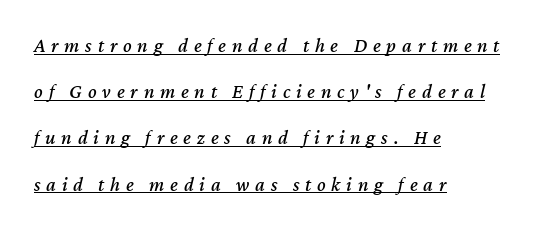
The image shows 20 px text type, italic (leaning right); set left-aligned, loose line spacing (2.31x), unusually wide letter spacing (+0.29 em), underlined.
